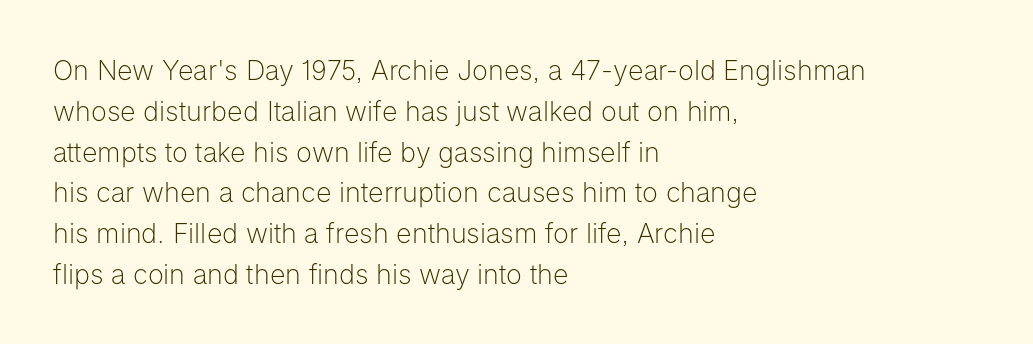
{"italic": "no", "bold": "no", "underline": "no", "align": "left", "line_spacing": "normal", "line_spacing_ratio": 1.51, "letter_spacing": "normal", "letter_spacing_em": 0.0, "glyph_px": 27}
